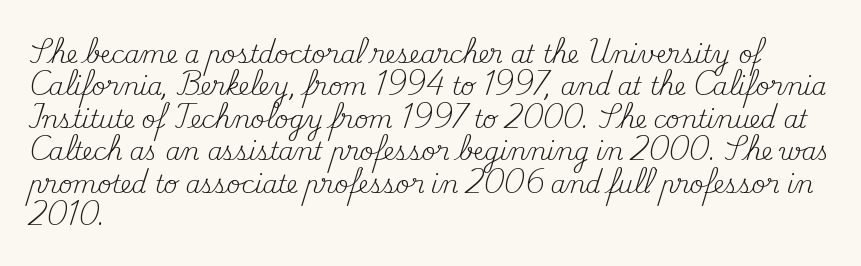
{"bold": "no", "underline": "no", "align": "left", "line_spacing": "normal", "line_spacing_ratio": 1.35, "letter_spacing": "normal", "letter_spacing_em": 0.0, "glyph_px": 24}
